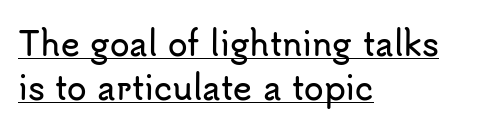
Q: Is the text italic (slanted)? A: No, it is upright.
Q: Is the typeface a serif or a sans-serif typeface? A: Sans-serif.
Q: Is the text underlined? A: Yes.
Q: How is the paragraph aligned? A: Left-aligned.
Q: Is the spacing between letters normal or unusually wide? A: Normal.
Q: Is the spacing between lines tight, normal or loose? A: Normal.
Q: Width (condensed, normal, or wide)? A: Normal.
Q: Stroke contrast? A: Low.
Q: x-height? A: Small.
Q: Monospaced? A: No.
